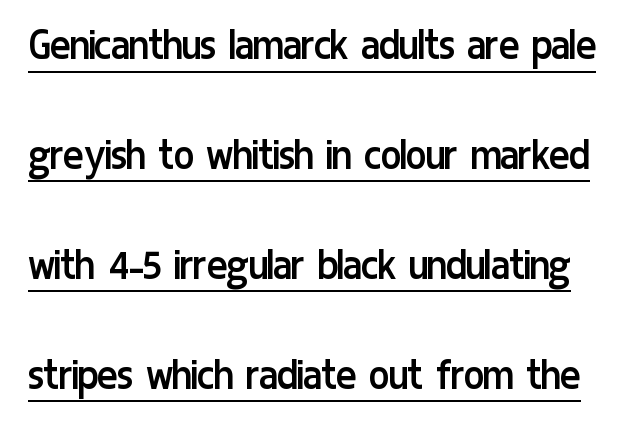
The image shows 48 px regular-weight, condensed sans-serif type, upright; set loose line spacing (2.29x), normal letter spacing, underlined; low stroke contrast and a medium x-height.
